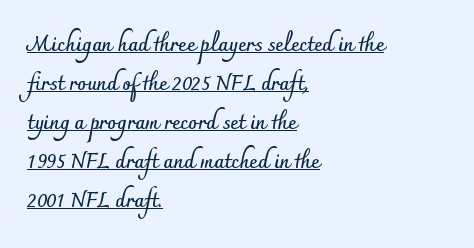
The words here are underlined. Each glyph is drawn with heavy, bold strokes. The rag falls on the right side of this text block. Widely set lines give the paragraph a tall, airy silhouette. Nothing unusual about the tracking: characters are spaced as the font intends.
